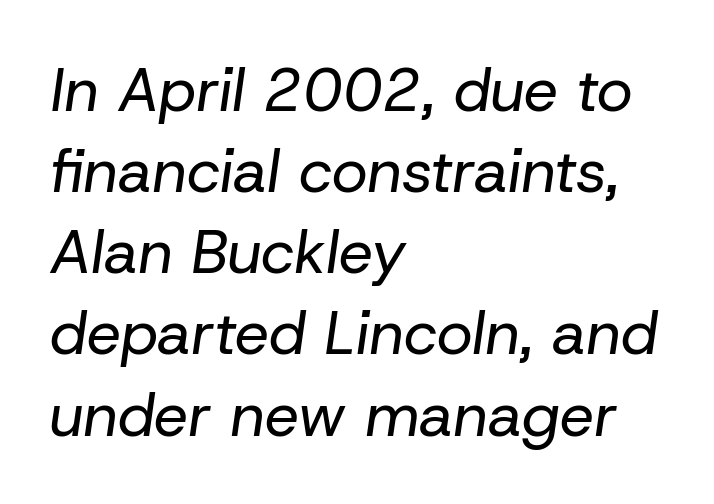
{"italic": "yes", "lean": "right", "slant_degrees": 8, "bold": "no", "weight": "regular", "width": "normal", "stroke_contrast": "low", "x_height": "medium", "monospaced": "no", "underline": "no", "align": "left", "line_spacing": "normal", "line_spacing_ratio": 1.33, "letter_spacing": "normal", "letter_spacing_em": 0.0, "glyph_px": 61}
